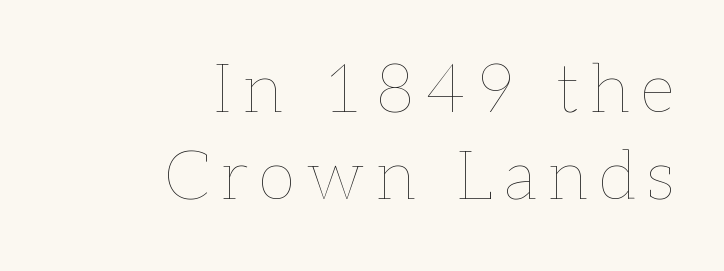
Q: Is the text bold? A: No.
Q: Is the text italic (slanted)? A: No, it is upright.
Q: Is the text underlined? A: No.
Q: How is the paragraph aligned? A: Right-aligned.
Q: Is the spacing between lines tight, normal or loose? A: Normal.
Q: Width (condensed, normal, or wide)? A: Normal.
Q: Stroke contrast? A: Low.
Q: x-height? A: Medium.
Q: Monospaced? A: No.
